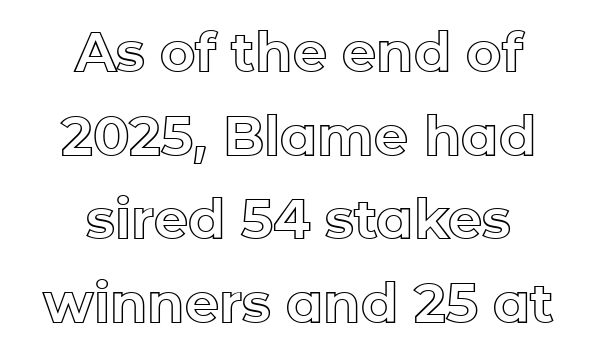
The image shows 54 px text type, upright; set centered, normal line spacing (1.55x), normal letter spacing, not underlined; a medium x-height.
